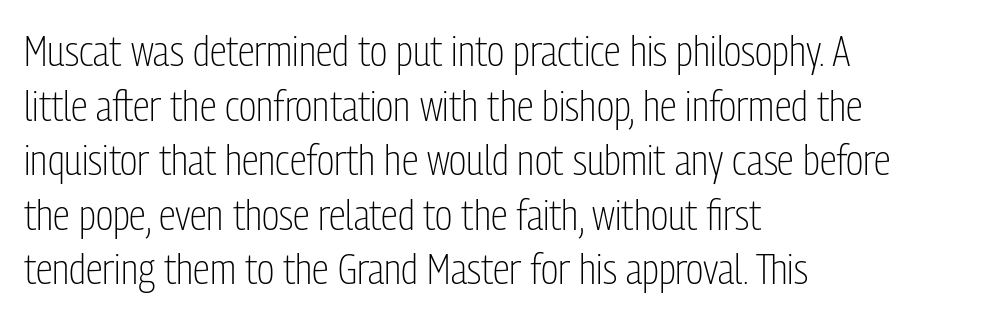
Q: Is the text bold? A: No.
Q: Is the text italic (slanted)? A: No, it is upright.
Q: Is the typeface a serif or a sans-serif typeface? A: Sans-serif.
Q: Is the text underlined? A: No.
Q: How is the paragraph aligned? A: Left-aligned.
Q: Is the spacing between letters normal or unusually wide? A: Normal.
Q: Is the spacing between lines tight, normal or loose? A: Normal.
Q: Width (condensed, normal, or wide)? A: Condensed.
Q: Stroke contrast? A: Low.
Q: x-height? A: Medium.
Q: Monospaced? A: No.
